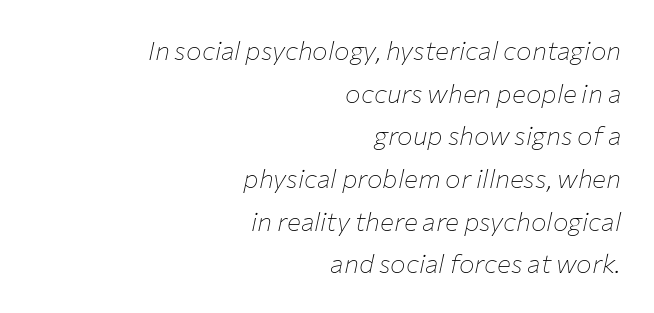
The image shows 26 px text type, italic (leaning right); set right-aligned, normal line spacing (1.64x), normal letter spacing, not underlined.
